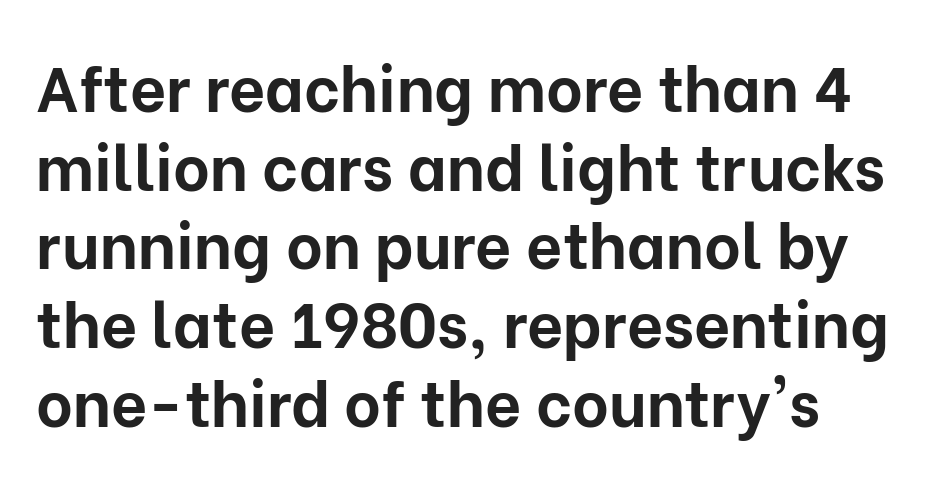
Q: Is the text bold? A: Yes.
Q: Is the text italic (slanted)? A: No, it is upright.
Q: Is the typeface a serif or a sans-serif typeface? A: Sans-serif.
Q: Is the text underlined? A: No.
Q: How is the paragraph aligned? A: Left-aligned.
Q: Is the spacing between letters normal or unusually wide? A: Normal.
Q: Is the spacing between lines tight, normal or loose? A: Normal.
Q: Width (condensed, normal, or wide)? A: Normal.
Q: Stroke contrast? A: Low.
Q: x-height? A: Medium.
Q: Monospaced? A: No.
